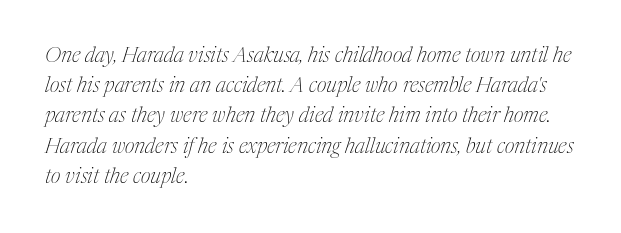
{"italic": "yes", "lean": "right", "slant_degrees": 17, "bold": "no", "underline": "no", "align": "left", "line_spacing": "normal", "line_spacing_ratio": 1.44, "letter_spacing": "normal", "letter_spacing_em": 0.0, "glyph_px": 21}
